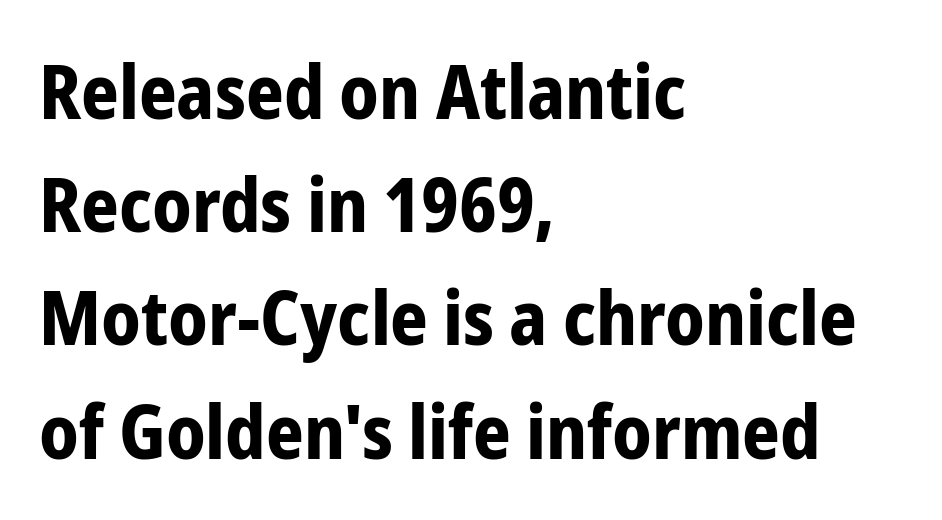
{"serif": "no", "italic": "no", "bold": "yes", "weight": "bold", "width": "condensed", "stroke_contrast": "low", "x_height": "medium", "monospaced": "no", "underline": "no", "align": "left", "line_spacing": "normal", "line_spacing_ratio": 1.53, "letter_spacing": "normal", "letter_spacing_em": 0.0, "glyph_px": 74}
